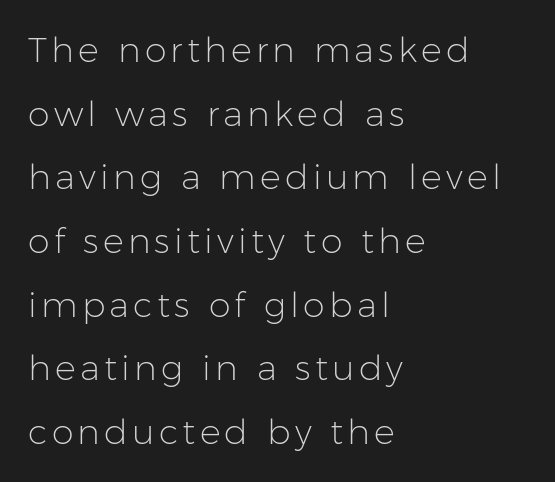
Here the designer chose a conventional face with non-uniform glyph widths. On a weight scale, this lands at 450 or below. Short and long lines alike share a common starting point at left. The lettering holds an erect, upright posture throughout. A clean baseline with only descenders dipping below it.
